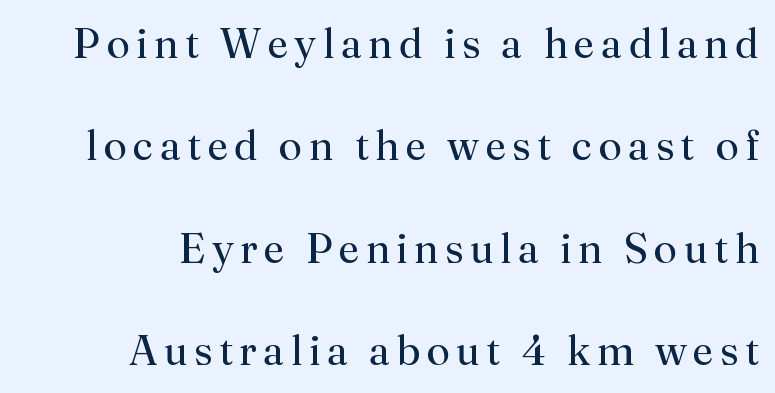
Unlike a clean sans, this face finishes its strokes with serifs. These lines stack with their right ends in a neat column. It's the straight-up-and-down kind of type. Check under the words: just untouched page. Compared with typical paragraphs, the rows here are farther apart.
